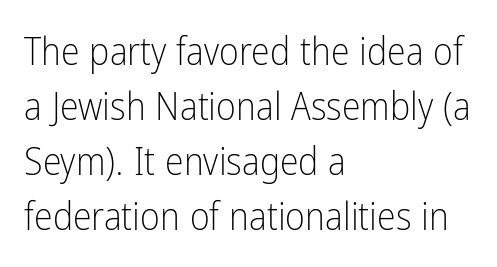
The image shows 38 px light, condensed sans-serif type, upright; set left-aligned, normal line spacing (1.45x), normal letter spacing, not underlined; low stroke contrast and a medium x-height.
